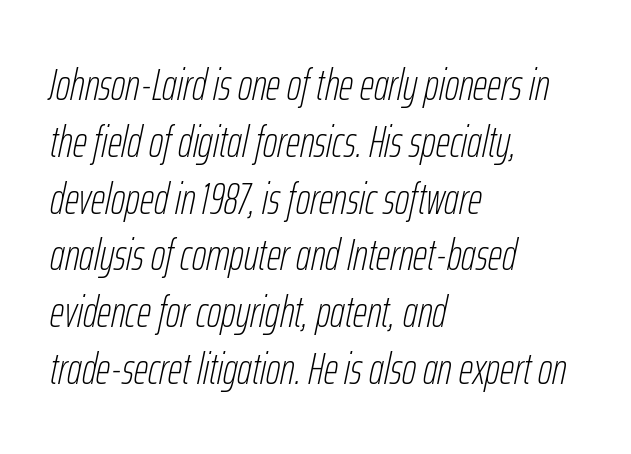
{"italic": "yes", "lean": "right", "slant_degrees": 12, "bold": "no", "weight": "thin", "width": "condensed", "stroke_contrast": "low", "x_height": "medium", "monospaced": "no", "underline": "no", "align": "left", "line_spacing": "normal", "line_spacing_ratio": 1.29, "letter_spacing": "normal", "letter_spacing_em": 0.0, "glyph_px": 44}
